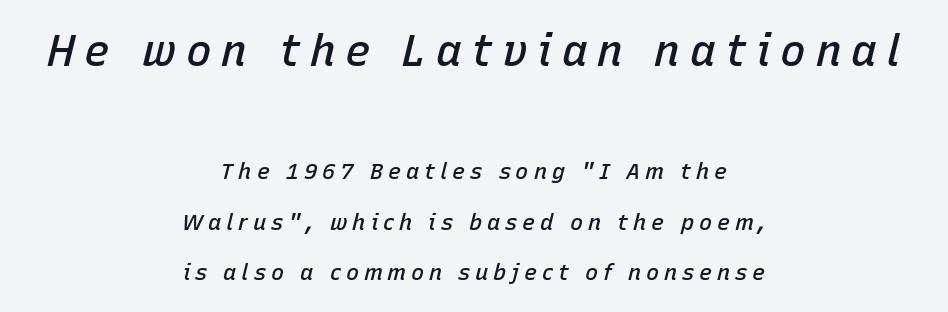
The image shows 43 px semibold type, italic (leaning right); set centered, loose line spacing (2.3x), unusually wide letter spacing (+0.22 em), not underlined; the first (top) block is 1.95x larger; low stroke contrast and a medium x-height.
